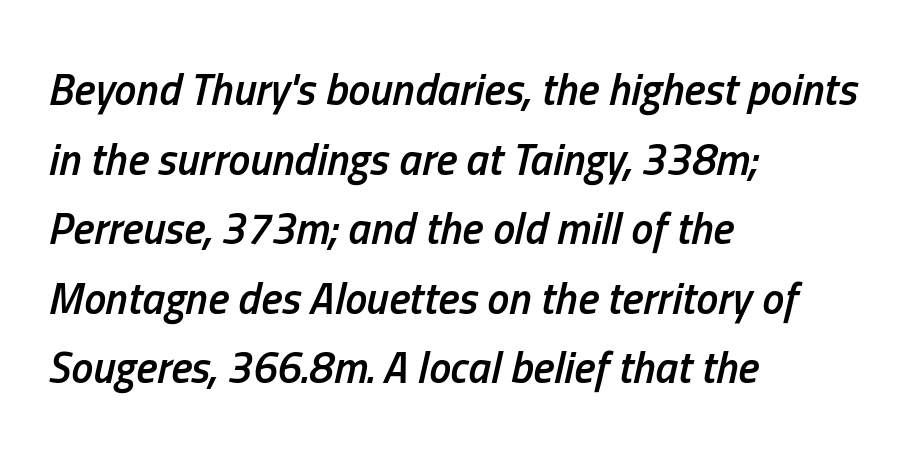
The image shows 44 px semibold, condensed type, italic (leaning right); set left-aligned, normal line spacing (1.58x), normal letter spacing, not underlined; low stroke contrast and a medium x-height.
